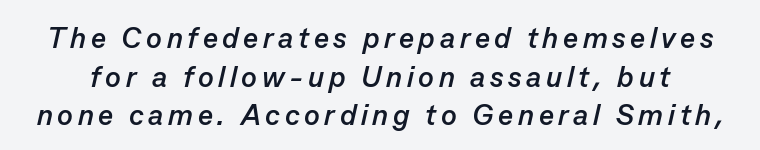
{"italic": "yes", "lean": "right", "slant_degrees": 13, "bold": "yes", "weight": "semibold", "width": "normal", "stroke_contrast": "low", "x_height": "medium", "monospaced": "no", "underline": "no", "line_spacing": "normal", "line_spacing_ratio": 1.33, "glyph_px": 29}
